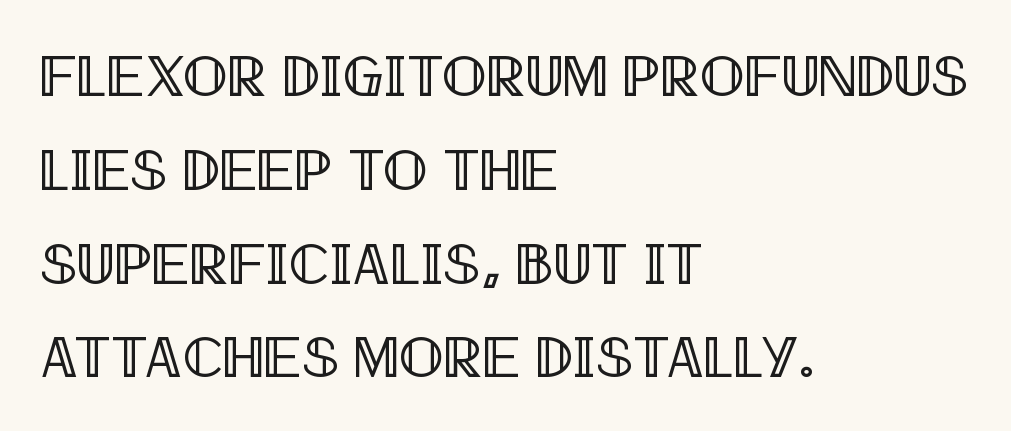
If you drew a ruler down the left edge, every line would touch it. In terms of letterspacing, this is plain default setting. You can tell it's not italic because the verticals are truly vertical. This sample keeps an unexceptional amount of space between lines. The string is rendered with underlining switched off. Each letter keeps its own natural width here, so spacing adapts to shape.
